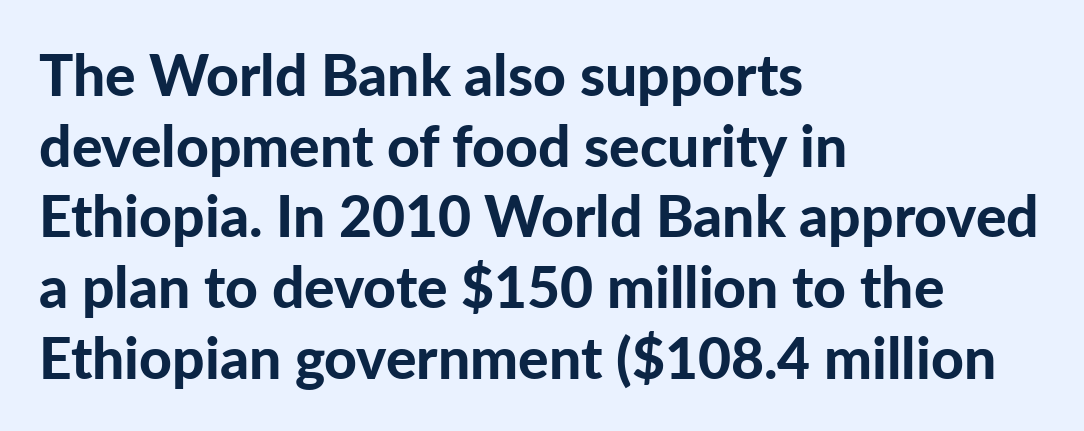
{"serif": "no", "italic": "no", "bold": "yes", "weight": "bold", "width": "normal", "stroke_contrast": "low", "x_height": "medium", "monospaced": "no", "underline": "no", "align": "left", "line_spacing_ratio": 1.24, "letter_spacing": "normal", "letter_spacing_em": 0.0, "glyph_px": 57}
